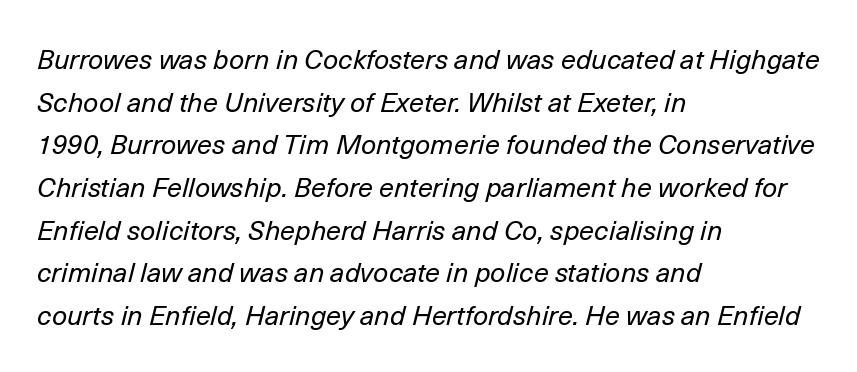
Compared with typical body copy, the letter spacing here is the same. Plain, unruled lines of type. Caption: multi-line text, flush left, ragged right. Letters have the restrained weight of plain body copy at most.
